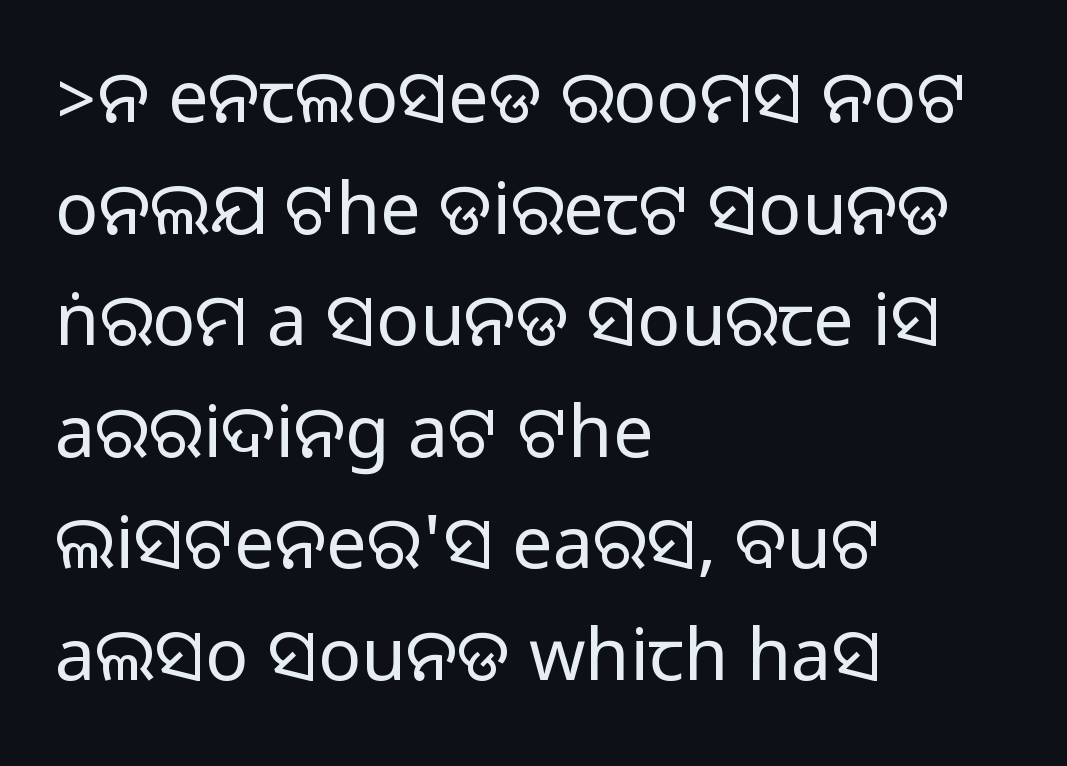
{"serif": "no", "italic": "no", "width": "normal", "stroke_contrast": "medium", "monospaced": "no", "underline": "no", "align": "left", "line_spacing": "normal", "line_spacing_ratio": 1.55, "letter_spacing": "normal", "letter_spacing_em": 0.0, "glyph_px": 72}
